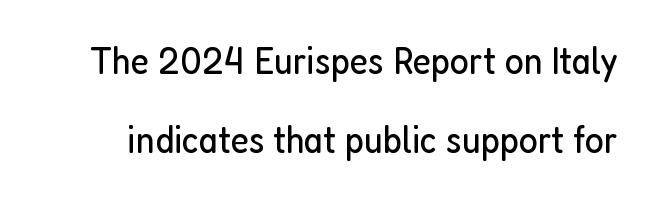
Q: Is the text bold? A: No.
Q: Is the text italic (slanted)? A: No, it is upright.
Q: Is the typeface a serif or a sans-serif typeface? A: Sans-serif.
Q: Is the text underlined? A: No.
Q: Is the spacing between letters normal or unusually wide? A: Normal.
Q: Is the spacing between lines tight, normal or loose? A: Loose.
Q: Width (condensed, normal, or wide)? A: Condensed.
Q: Stroke contrast? A: Low.
Q: x-height? A: Medium.
Q: Monospaced? A: No.
